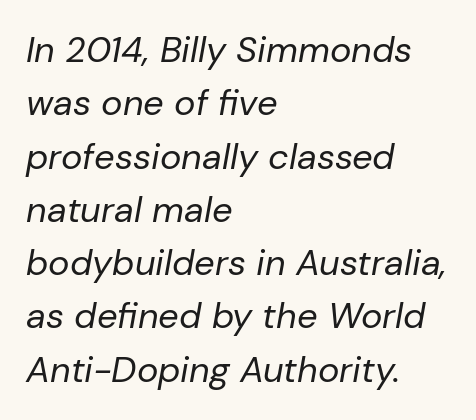
The image shows 36 px regular-weight type, italic (leaning right); set left-aligned, normal line spacing (1.48x), normal letter spacing, not underlined; low stroke contrast and a medium x-height.
